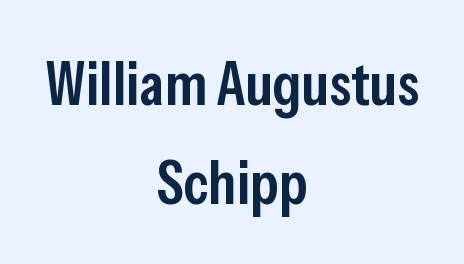
These words are printed semibold, heavier than regular yet not bold. This rendering employs a face without finishing strokes, i.e., a sans-serif. Each word holds together tightly as a unit, with standard inter-letter gaps. Decoration check: the copy has no underline. The rows are spaced the way most documents space them. The specimen reads as upright at a glance.
